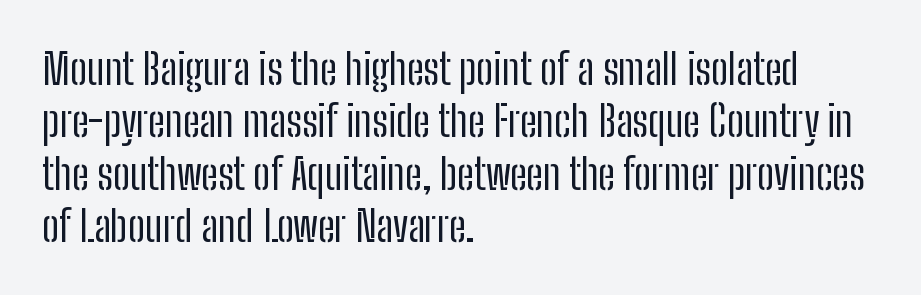
These lines are rendered in a variable-pitch font. All the whitespace from short lines collects on the right. Nothing sits at the stroke ends, so this counts as sans-serif. The passage shown has conventional tracking throughout. The letters stand straight up with perfectly vertical stems.
